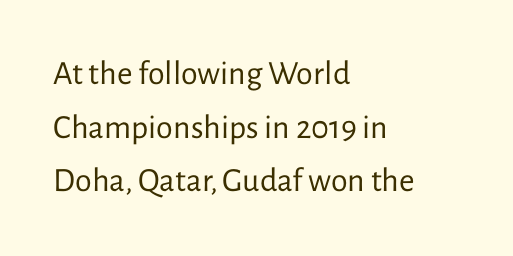
Q: Is the text bold? A: No.
Q: Is the text italic (slanted)? A: No, it is upright.
Q: Is the typeface a serif or a sans-serif typeface? A: Sans-serif.
Q: Is the text underlined? A: No.
Q: How is the paragraph aligned? A: Left-aligned.
Q: Is the spacing between letters normal or unusually wide? A: Normal.
Q: Is the spacing between lines tight, normal or loose? A: Normal.
Q: Width (condensed, normal, or wide)? A: Normal.
Q: Stroke contrast? A: Low.
Q: x-height? A: Medium.
Q: Monospaced? A: No.
